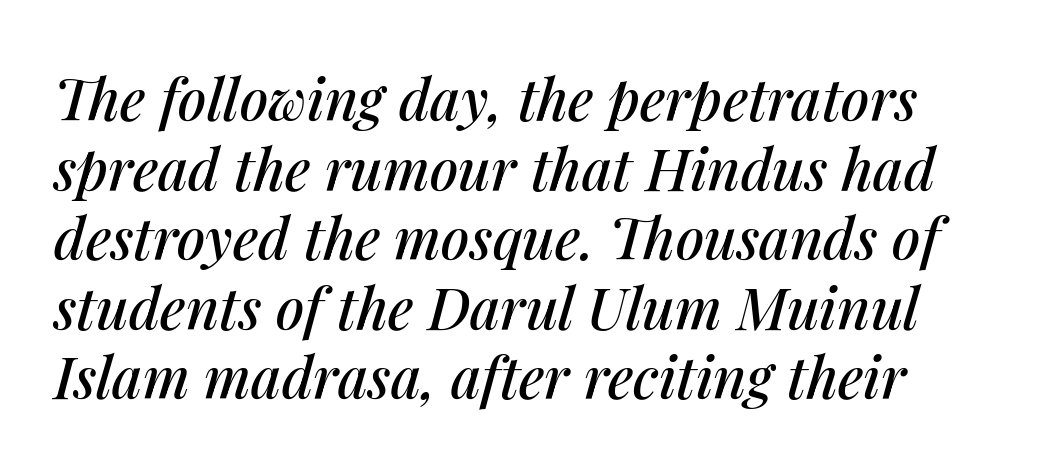
Q: Is the text italic (slanted)? A: Yes, it leans right by about 14 degrees.
Q: Is the text underlined? A: No.
Q: Is the spacing between letters normal or unusually wide? A: Normal.
Q: Width (condensed, normal, or wide)? A: Normal.
Q: Stroke contrast? A: Medium.
Q: x-height? A: Medium.
Q: Monospaced? A: No.
